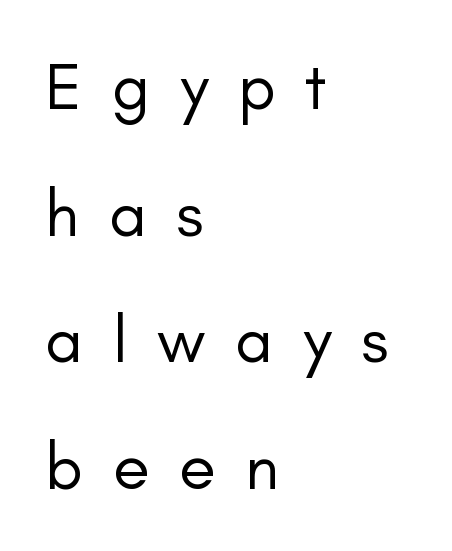
It's the straight-up-and-down kind of type. The typeface chosen for these lines omits serifs. Teacher's note: observe the even left margin — that is flush-left alignment. Heft: none added — not bold. Check under the words: just untouched page. Think of a printed novel: that variable character pitch is what you see here.
